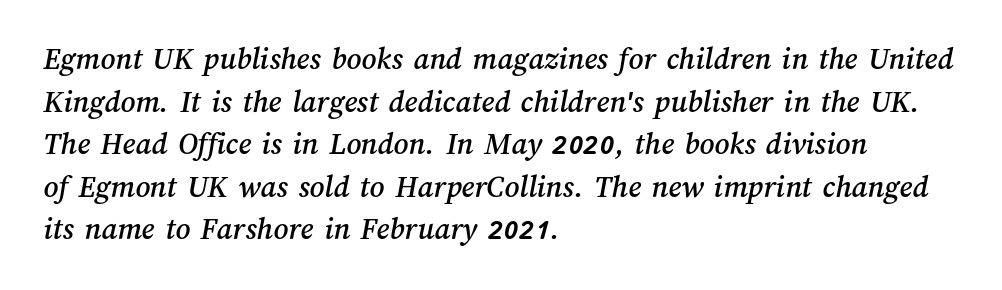
Q: Is the text underlined? A: No.
Q: How is the paragraph aligned? A: Left-aligned.
Q: Is the spacing between letters normal or unusually wide? A: Normal.
Q: Is the spacing between lines tight, normal or loose? A: Normal.
Q: Width (condensed, normal, or wide)? A: Normal.
Q: Stroke contrast? A: Medium.
Q: x-height? A: Medium.
Q: Monospaced? A: No.
